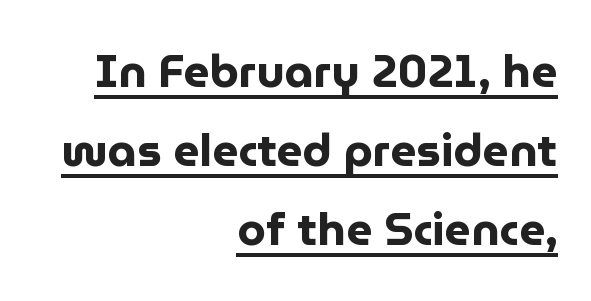
The image shows 46 px bold sans-serif type, upright; set right-aligned, line spacing 1.72x, normal letter spacing, underlined; low stroke contrast and a medium x-height.
